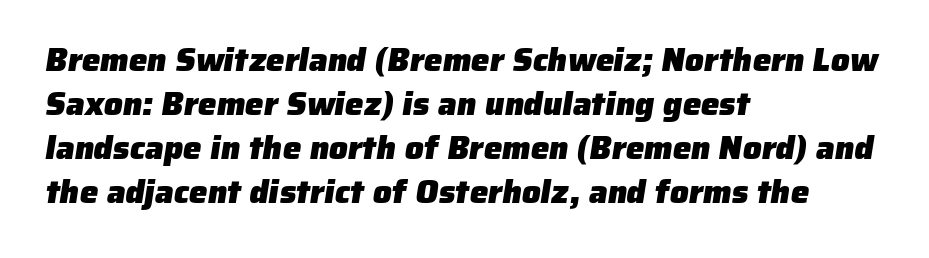
{"serif": "no", "bold": "yes", "weight": "heavy", "width": "normal", "stroke_contrast": "low", "x_height": "medium", "monospaced": "no", "underline": "no", "align": "left", "line_spacing": "normal", "line_spacing_ratio": 1.33, "letter_spacing": "normal", "letter_spacing_em": 0.0, "glyph_px": 33}
